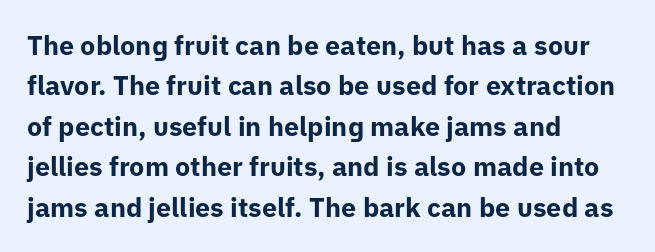
The image shows 27 px bold type, upright; set left-aligned, normal line spacing (1.5x), normal letter spacing, not underlined.
